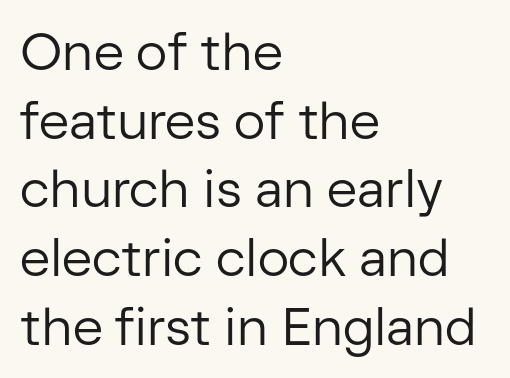
The image shows 52 px regular-weight sans-serif type, upright; set left-aligned, normal line spacing (1.32x), normal letter spacing, not underlined; low stroke contrast and a medium x-height.
